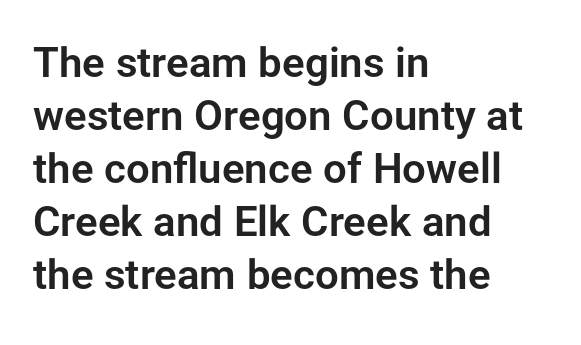
Q: Is the text italic (slanted)? A: No, it is upright.
Q: Is the typeface a serif or a sans-serif typeface? A: Sans-serif.
Q: Is the text underlined? A: No.
Q: How is the paragraph aligned? A: Left-aligned.
Q: Is the spacing between letters normal or unusually wide? A: Normal.
Q: Is the spacing between lines tight, normal or loose? A: Normal.
Q: Width (condensed, normal, or wide)? A: Normal.
Q: Stroke contrast? A: Low.
Q: x-height? A: Medium.
Q: Monospaced? A: No.
